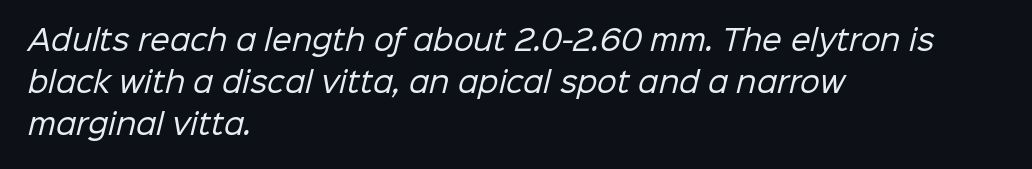
{"serif": "no", "bold": "no", "weight": "regular", "width": "normal", "stroke_contrast": "low", "x_height": "medium", "monospaced": "no", "underline": "no", "align": "left", "line_spacing": "normal", "line_spacing_ratio": 1.5, "letter_spacing": "normal", "letter_spacing_em": 0.0, "glyph_px": 28}
